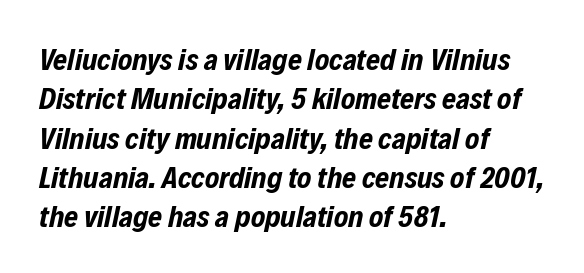
{"italic": "yes", "lean": "right", "slant_degrees": 12, "bold": "yes", "weight": "bold", "width": "condensed", "stroke_contrast": "low", "x_height": "medium", "monospaced": "no", "underline": "no", "align": "left", "line_spacing": "normal", "line_spacing_ratio": 1.31, "letter_spacing": "normal", "letter_spacing_em": 0.0, "glyph_px": 30}
